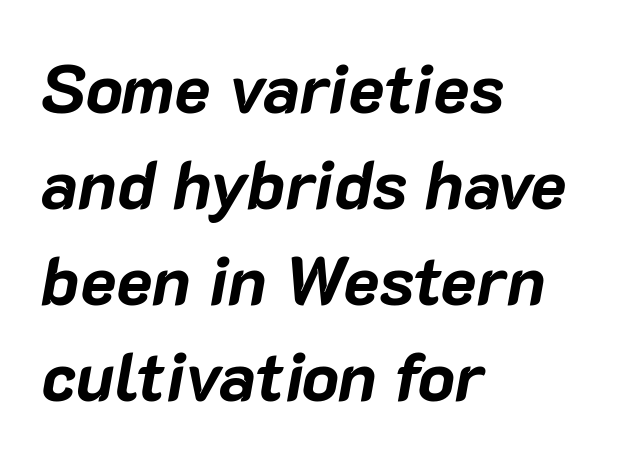
The image shows 68 px bold type, italic (leaning right); set left-aligned, normal line spacing (1.41x), normal letter spacing, not underlined; low stroke contrast and a medium x-height.
